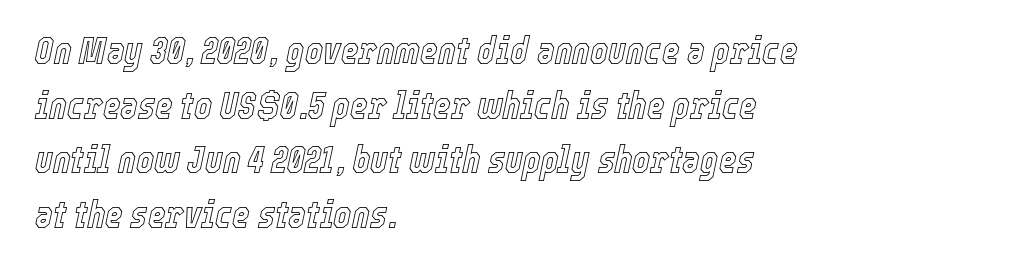
The image shows 38 px condensed type, italic (leaning right); set left-aligned, normal line spacing (1.44x), normal letter spacing, not underlined; a medium x-height.
